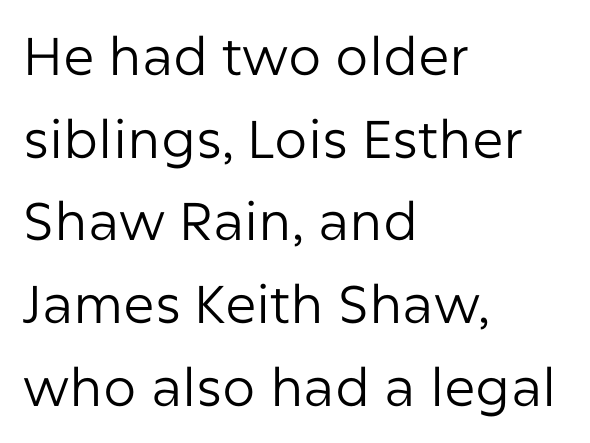
The image shows 53 px regular-weight sans-serif type, upright; set left-aligned, normal line spacing (1.56x), normal letter spacing, not underlined; low stroke contrast and a medium x-height.
